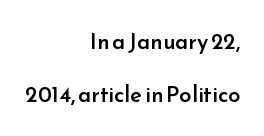
Q: Is the text bold? A: Semi-bold.
Q: Is the text italic (slanted)? A: No, it is upright.
Q: Is the text underlined? A: No.
Q: How is the paragraph aligned? A: Right-aligned.
Q: Is the spacing between letters normal or unusually wide? A: Normal.
Q: Is the spacing between lines tight, normal or loose? A: Loose.
